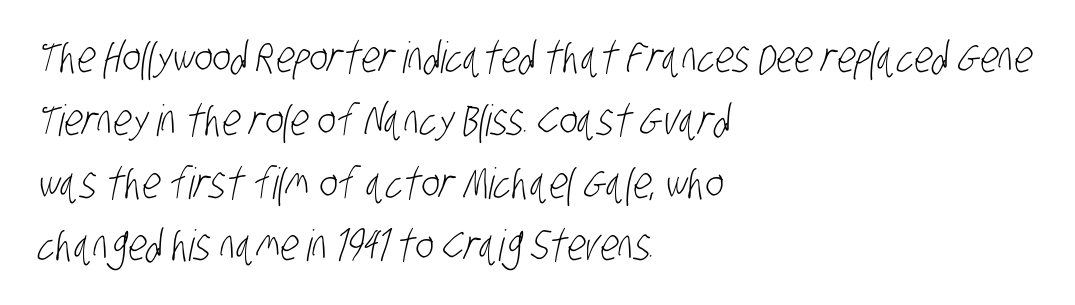
Q: Is the text bold? A: No.
Q: Is the typeface a serif or a sans-serif typeface? A: Sans-serif.
Q: Is the text underlined? A: No.
Q: How is the paragraph aligned? A: Left-aligned.
Q: Is the spacing between letters normal or unusually wide? A: Normal.
Q: Is the spacing between lines tight, normal or loose? A: Normal.
Q: Width (condensed, normal, or wide)? A: Condensed.
Q: Stroke contrast? A: Low.
Q: x-height? A: Large.
Q: Monospaced? A: No.
